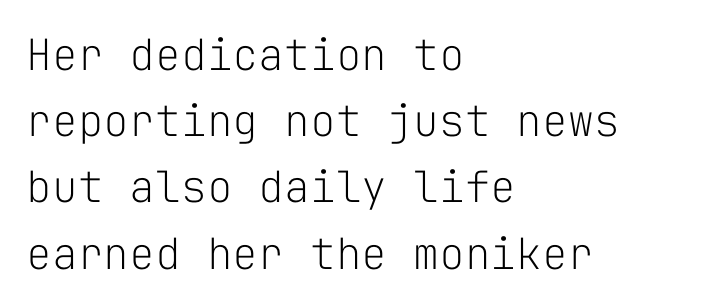
This rendering leaves character spacing at its baseline value. Quick note: underline off. The rendering shows plain stroke endings on the letterforms — a sans-serif design. Line starts are locked; line ends wander. Is there any slant? The stems are plumb.
